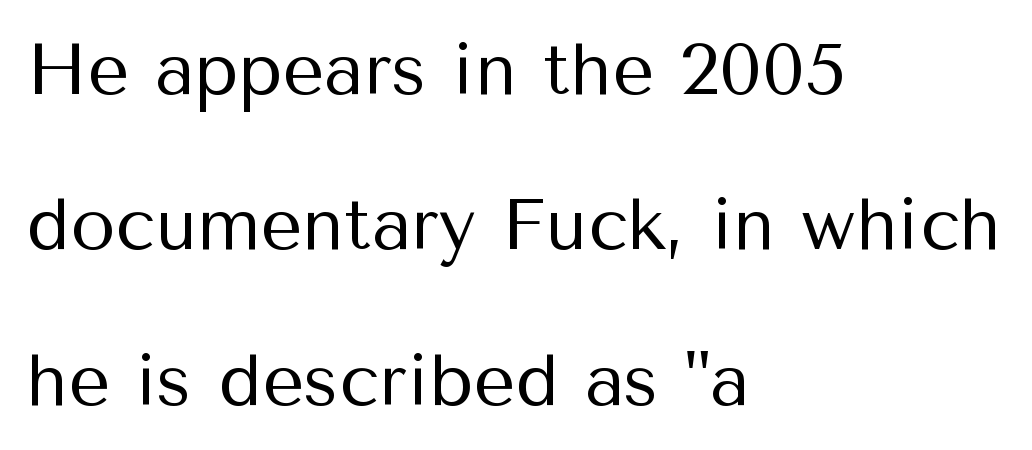
The image shows 73 px regular-weight sans-serif type, upright; set left-aligned, loose line spacing (2.13x), normal letter spacing, not underlined; medium stroke contrast and a medium x-height.
